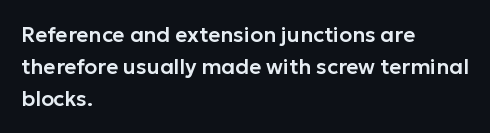
{"italic": "no", "underline": "no", "align": "left", "line_spacing": "normal", "line_spacing_ratio": 1.52, "letter_spacing": "normal", "letter_spacing_em": 0.0, "glyph_px": 21}
